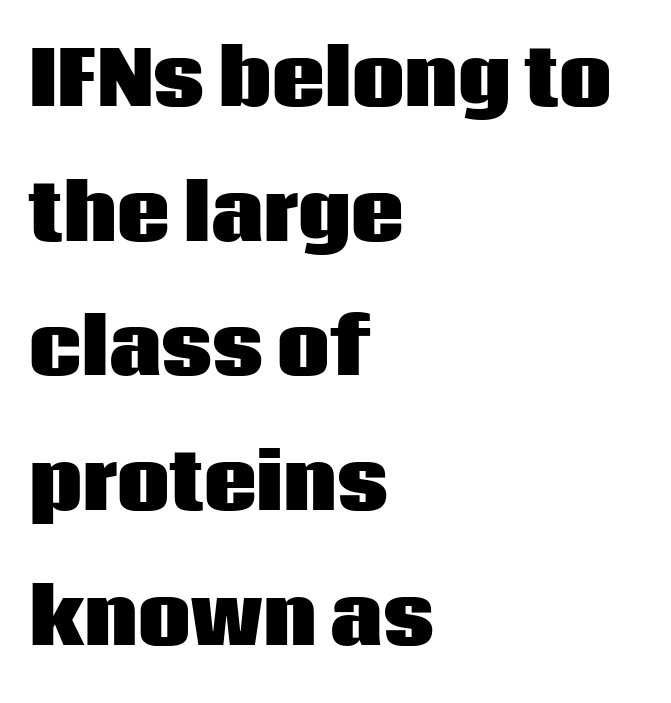
The image shows 74 px heavy sans-serif type, upright; set left-aligned, line spacing 1.82x, normal letter spacing, not underlined; low stroke contrast and a large x-height.
